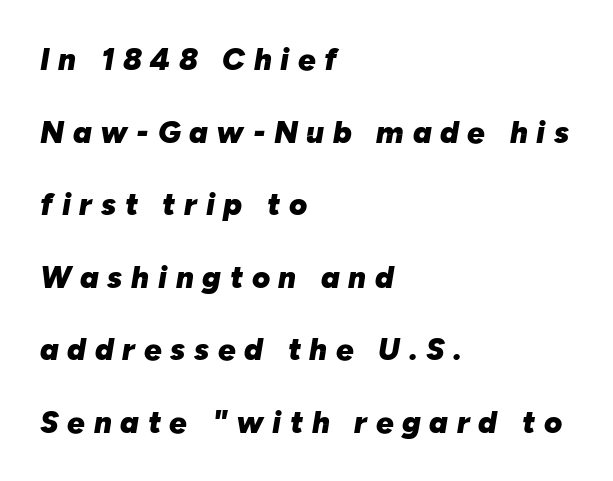
{"italic": "yes", "lean": "right", "slant_degrees": 10, "bold": "yes", "weight": "heavy", "width": "normal", "stroke_contrast": "low", "x_height": "medium", "monospaced": "no", "underline": "no", "align": "left", "line_spacing": "loose", "line_spacing_ratio": 2.34, "letter_spacing": "wide", "letter_spacing_em": 0.28, "glyph_px": 31}
